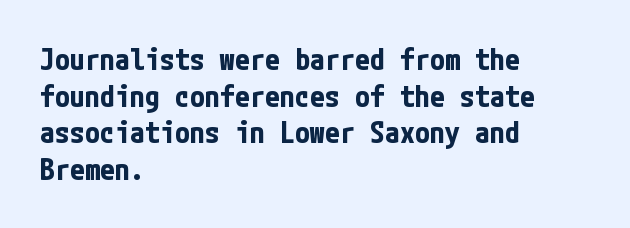
The image shows 30 px bold, condensed sans-serif type, upright; set left-aligned, line spacing 1.22x, normal letter spacing, not underlined; low stroke contrast and a medium x-height.
